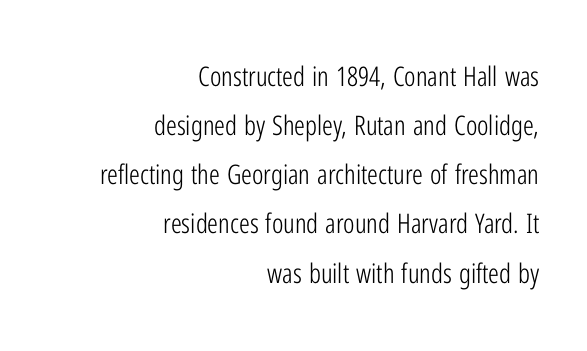
{"italic": "no", "bold": "no", "underline": "no", "align": "right", "line_spacing_ratio": 1.82, "letter_spacing": "normal", "letter_spacing_em": 0.0, "glyph_px": 27}
